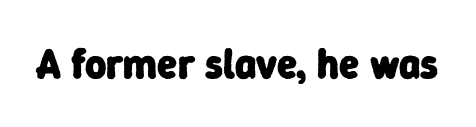
The image shows 41 px heavy sans-serif type; set normal letter spacing, not underlined; low stroke contrast and a medium x-height.
